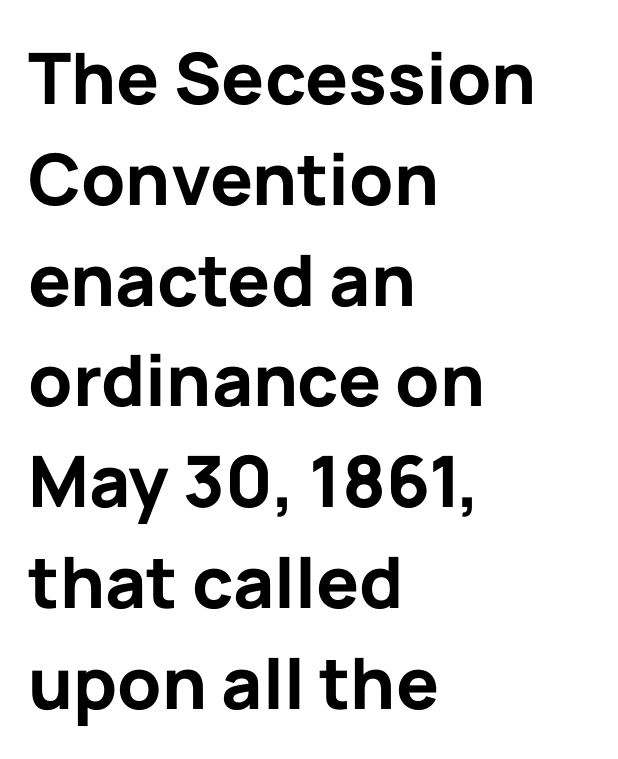
{"serif": "no", "italic": "no", "bold": "yes", "weight": "bold", "width": "normal", "stroke_contrast": "low", "x_height": "medium", "monospaced": "no", "underline": "no", "align": "left", "line_spacing": "normal", "line_spacing_ratio": 1.42, "letter_spacing": "normal", "letter_spacing_em": 0.0, "glyph_px": 71}
